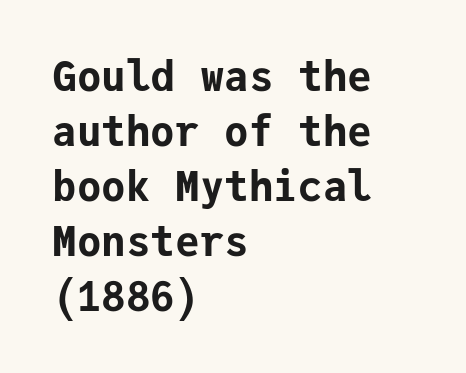
{"serif": "no", "italic": "no", "bold": "yes", "weight": "bold", "width": "normal", "stroke_contrast": "low", "x_height": "medium", "monospaced": "yes", "underline": "no", "align": "left", "line_spacing": "normal", "line_spacing_ratio": 1.34, "letter_spacing": "normal", "letter_spacing_em": 0.0, "glyph_px": 41}
